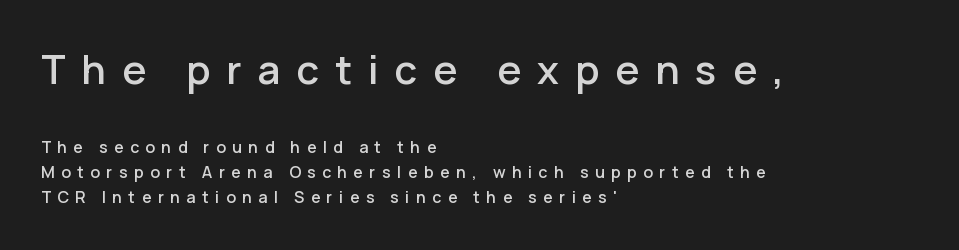
The image shows 40 px sans-serif type, upright; set left-aligned, normal line spacing (1.56x), unusually wide letter spacing (+0.4 em), not underlined; the first (top) block is 2.5x larger; low stroke contrast and a medium x-height.
